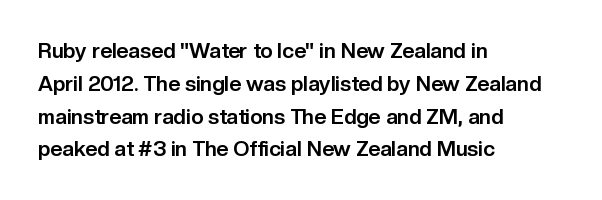
The image shows 21 px bold type, upright; set left-aligned, normal line spacing (1.56x), normal letter spacing, not underlined.
